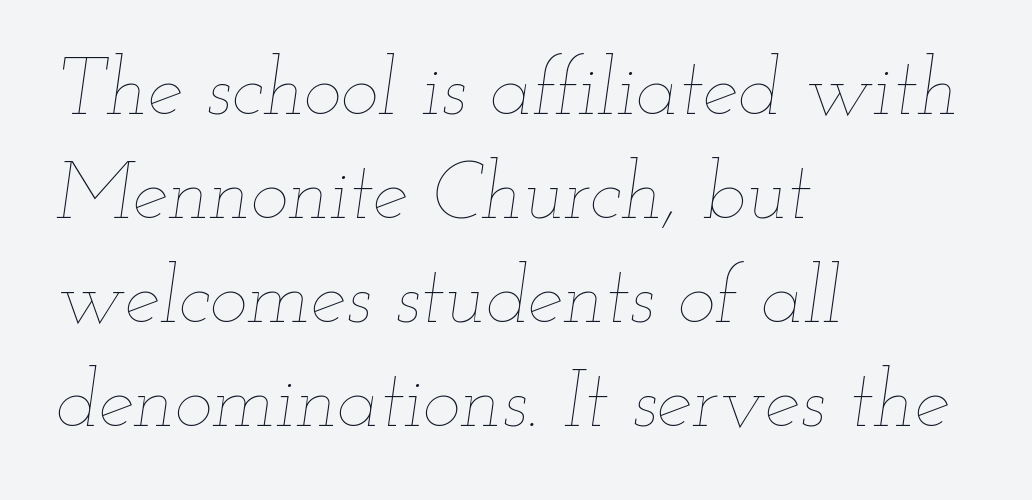
Weight: in the light-to-regular range. Compared with a centered layout, this one pins lines to the left instead. Beneath every word, the page is bare. In terms of leading, this rendering sits right in the middle. You could not count columns in this text — the font is proportionally spaced. The lettering tilts uniformly, giving the passage an italic look.
